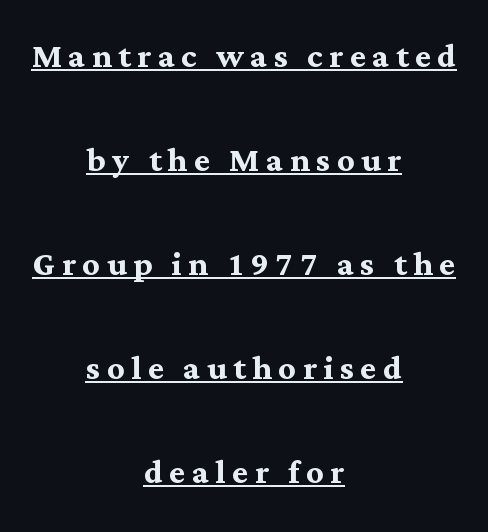
Q: Is the text bold? A: Yes.
Q: Is the text italic (slanted)? A: No, it is upright.
Q: Is the typeface a serif or a sans-serif typeface? A: Serif.
Q: Is the text underlined? A: Yes.
Q: How is the paragraph aligned? A: Centered.
Q: Is the spacing between lines tight, normal or loose? A: Loose.
Q: Width (condensed, normal, or wide)? A: Normal.
Q: Stroke contrast? A: Medium.
Q: x-height? A: Medium.
Q: Monospaced? A: No.
